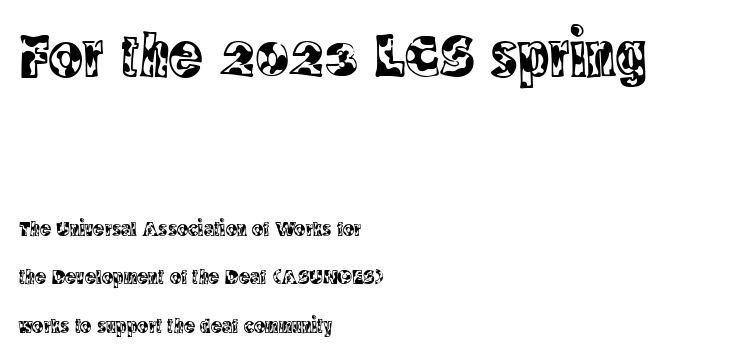
Every stem runs plumb, perpendicular to the baseline. Think of a printed novel: that variable character pitch is what you see here. The composition opens big and finishes small. Leading: increased. Unlike a clean sans, this face finishes its strokes with serifs.
